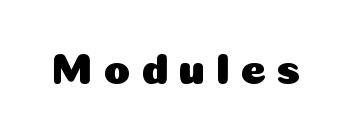
The image shows 44 px sans-serif type, upright; set unusually wide letter spacing (+0.23 em), not underlined; low stroke contrast and a medium x-height.
